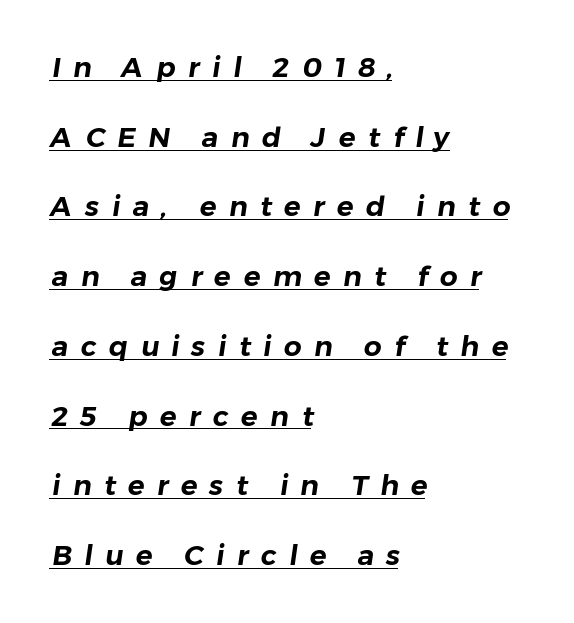
The designer went with a sans here, leaving each stem footless. Honestly, the rows look like they've been pulled way apart. The face used here is proportionally spaced, like ordinary book or web type. A typographer would call this underscored text. Students, note that the glyphs here are deliberately spaced far apart. In CSS terms this would be text-align: left.
